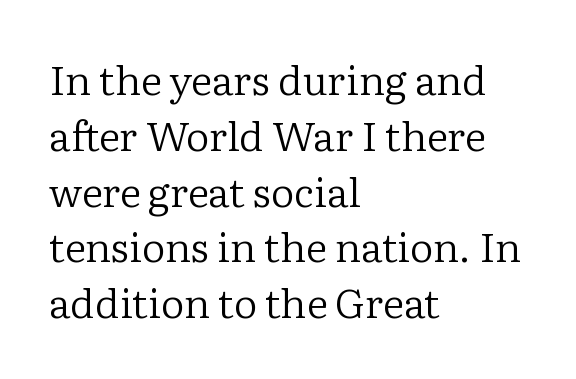
The image shows 41 px regular-weight serif type, upright; set left-aligned, normal line spacing (1.36x), normal letter spacing, not underlined; low stroke contrast and a medium x-height.
